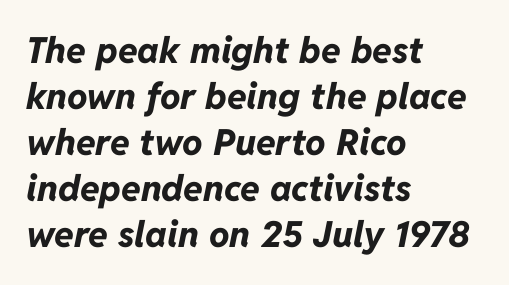
{"italic": "yes", "lean": "right", "slant_degrees": 11, "bold": "yes", "weight": "bold", "width": "normal", "stroke_contrast": "low", "x_height": "medium", "monospaced": "no", "underline": "no", "align": "left", "line_spacing": "normal", "line_spacing_ratio": 1.28, "letter_spacing": "normal", "letter_spacing_em": 0.0, "glyph_px": 36}
